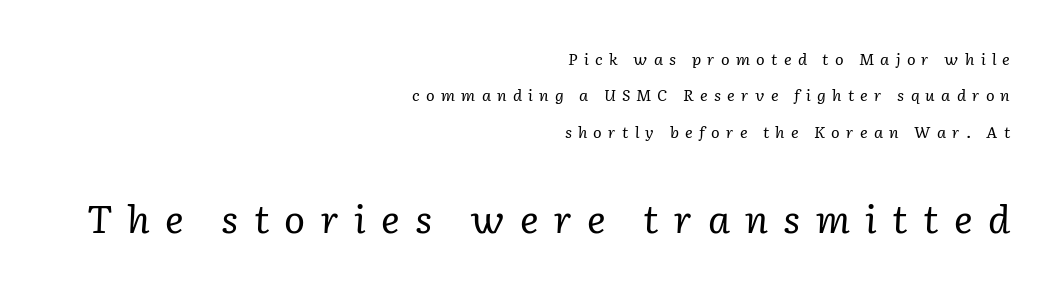
Quick note: interline space is abundant. The area under the type is left untouched. Type size steps up from the first block to the second. Characters are canted at an angle relative to the baseline's perpendicular. The rendering uses natural spacing where letterforms have individual widths. All the whitespace from short lines collects on the left.
